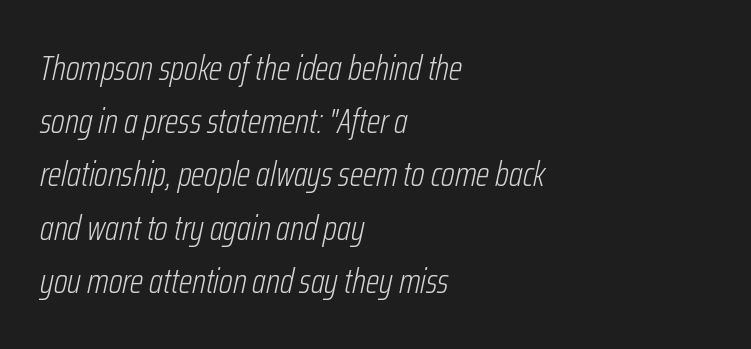
{"italic": "yes", "lean": "right", "slant_degrees": 12, "bold": "no", "weight": "light", "width": "condensed", "stroke_contrast": "low", "x_height": "medium", "monospaced": "no", "underline": "no", "align": "left", "line_spacing": "normal", "line_spacing_ratio": 1.52, "letter_spacing": "normal", "letter_spacing_em": 0.0, "glyph_px": 35}
